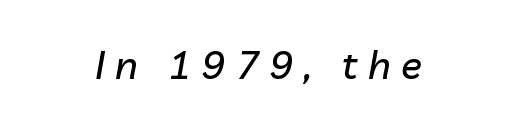
{"italic": "yes", "lean": "right", "slant_degrees": 10, "width": "normal", "stroke_contrast": "low", "x_height": "medium", "monospaced": "no", "underline": "no", "align": "center", "letter_spacing": "wide", "letter_spacing_em": 0.27, "glyph_px": 39}
